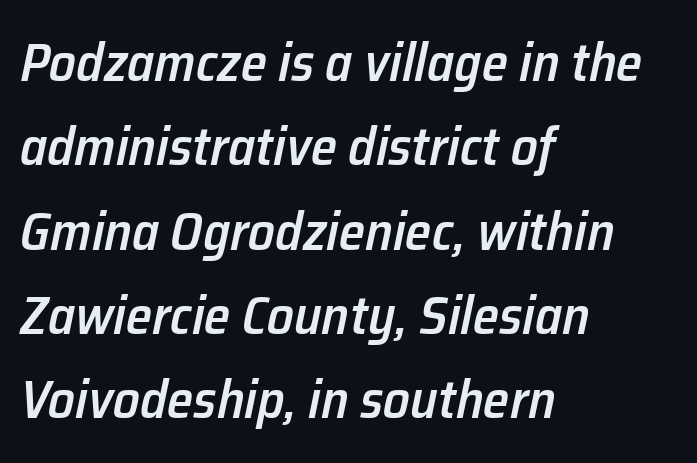
Q: Is the text bold? A: Semi-bold.
Q: Is the text italic (slanted)? A: Yes, it leans right by about 12 degrees.
Q: Is the text underlined? A: No.
Q: How is the paragraph aligned? A: Left-aligned.
Q: Is the spacing between letters normal or unusually wide? A: Normal.
Q: Is the spacing between lines tight, normal or loose? A: Normal.
Q: Width (condensed, normal, or wide)? A: Normal.
Q: Stroke contrast? A: Low.
Q: x-height? A: Medium.
Q: Monospaced? A: No.
